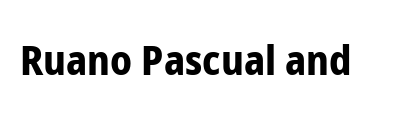
Q: Is the text bold? A: Yes.
Q: Is the text italic (slanted)? A: No, it is upright.
Q: Is the typeface a serif or a sans-serif typeface? A: Sans-serif.
Q: Is the text underlined? A: No.
Q: Is the spacing between letters normal or unusually wide? A: Normal.
Q: Width (condensed, normal, or wide)? A: Condensed.
Q: Stroke contrast? A: Low.
Q: x-height? A: Medium.
Q: Monospaced? A: No.
